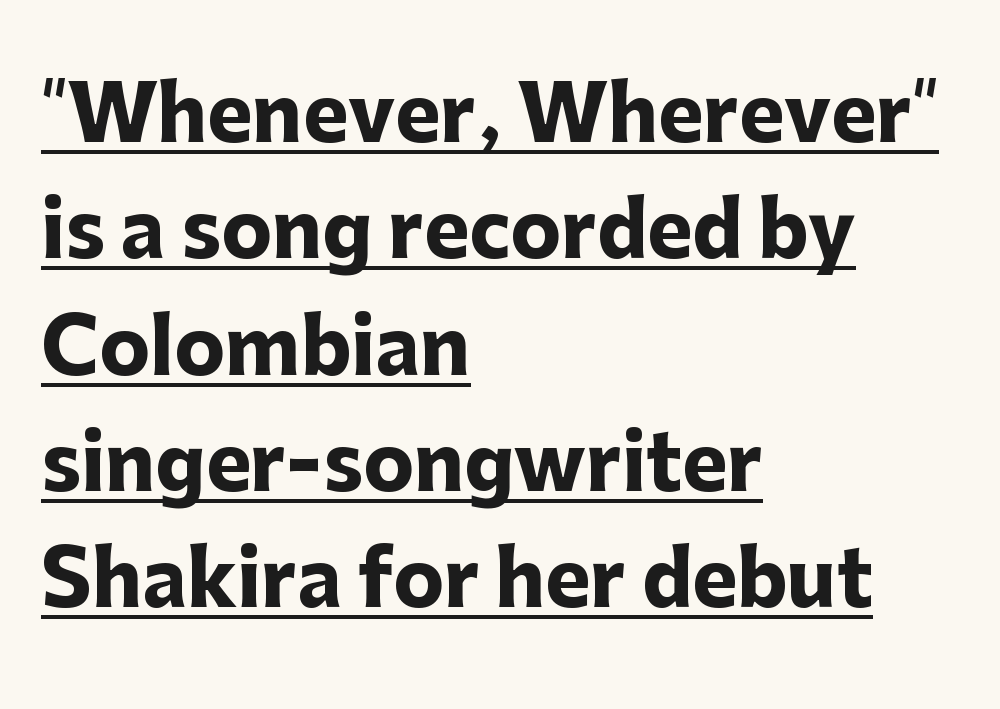
The image shows 76 px heavy sans-serif type, upright; set left-aligned, normal line spacing (1.53x), normal letter spacing, underlined; low stroke contrast and a medium x-height.
